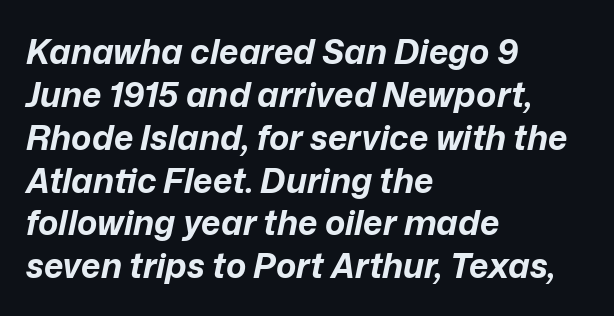
The image shows 34 px bold type, italic (leaning right); set left-aligned, normal line spacing (1.26x), normal letter spacing, not underlined; low stroke contrast and a medium x-height.
